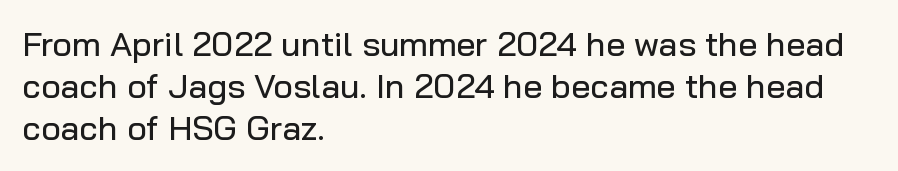
The image shows 34 px sans-serif type, upright; set left-aligned, line spacing 1.23x, normal letter spacing, not underlined; low stroke contrast and a medium x-height.
